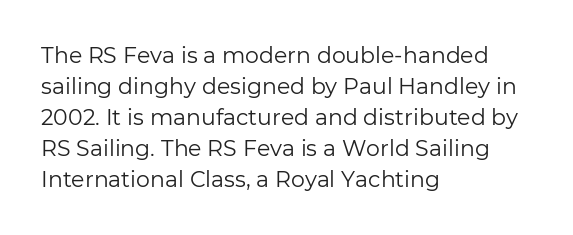
The image shows 22 px text type, upright; set left-aligned, normal line spacing (1.41x), normal letter spacing, not underlined.
